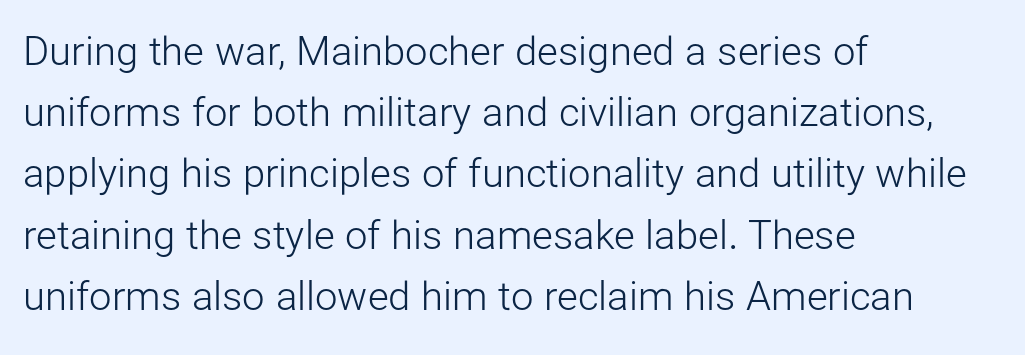
Q: Is the text bold? A: No.
Q: Is the text italic (slanted)? A: No, it is upright.
Q: Is the typeface a serif or a sans-serif typeface? A: Sans-serif.
Q: Is the text underlined? A: No.
Q: How is the paragraph aligned? A: Left-aligned.
Q: Is the spacing between letters normal or unusually wide? A: Normal.
Q: Is the spacing between lines tight, normal or loose? A: Normal.
Q: Width (condensed, normal, or wide)? A: Normal.
Q: Stroke contrast? A: Low.
Q: x-height? A: Medium.
Q: Monospaced? A: No.
